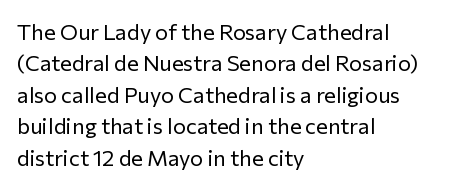
{"italic": "no", "bold": "no", "underline": "no", "align": "left", "line_spacing": "normal", "line_spacing_ratio": 1.43, "letter_spacing": "normal", "letter_spacing_em": 0.0, "glyph_px": 22}
